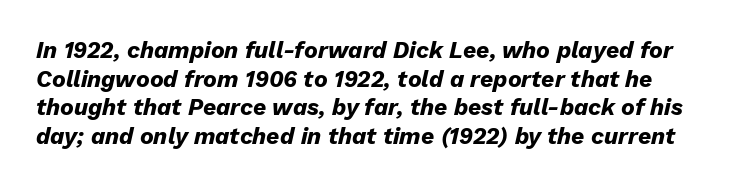
The image shows 23 px bold type, italic (leaning right); set normal line spacing (1.25x), normal letter spacing, not underlined.
